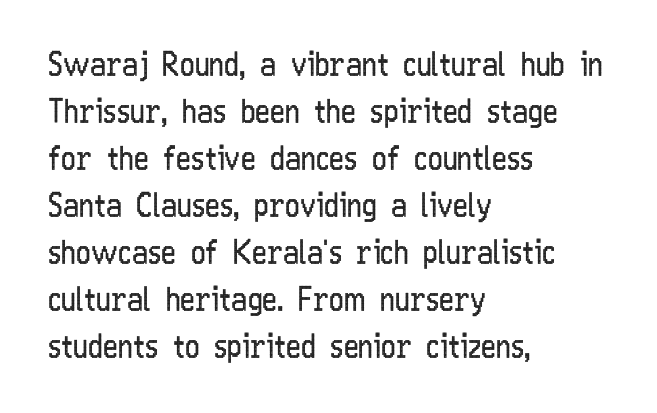
Q: Is the text bold? A: No.
Q: Is the text italic (slanted)? A: No, it is upright.
Q: Is the typeface a serif or a sans-serif typeface? A: Sans-serif.
Q: Is the text underlined? A: No.
Q: How is the paragraph aligned? A: Left-aligned.
Q: Is the spacing between letters normal or unusually wide? A: Normal.
Q: Is the spacing between lines tight, normal or loose? A: Normal.
Q: Width (condensed, normal, or wide)? A: Condensed.
Q: Stroke contrast? A: Low.
Q: x-height? A: Medium.
Q: Monospaced? A: No.
